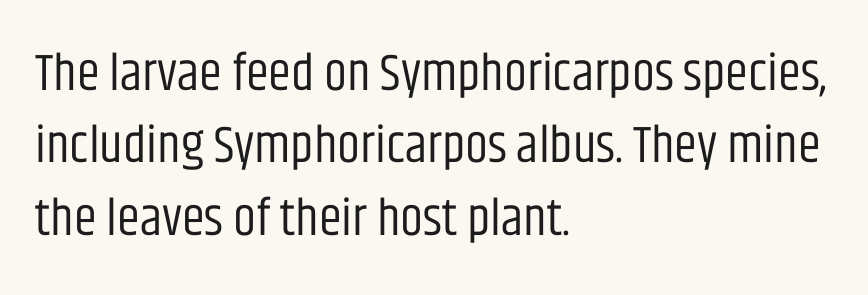
{"serif": "no", "italic": "no", "bold": "no", "weight": "regular", "width": "condensed", "stroke_contrast": "low", "x_height": "large", "monospaced": "no", "underline": "no", "align": "left", "line_spacing": "normal", "line_spacing_ratio": 1.39, "letter_spacing": "normal", "letter_spacing_em": 0.0, "glyph_px": 52}
